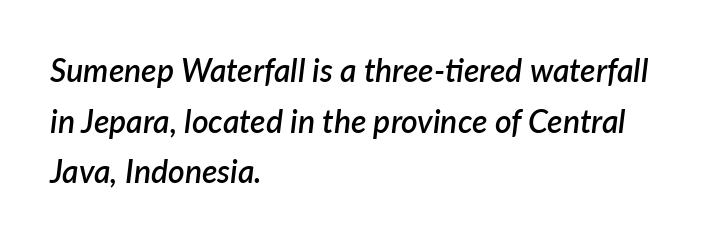
Quick note: italic. The zone under the glyphs is completely vacant. The lines in this sample share a left origin and differ only in where they stop. Is this a fixed-width face? No — the glyphs have proportional, varying widths. This sample uses plain, unmodified letter spacing. These words are printed semibold, heavier than regular yet not bold.
